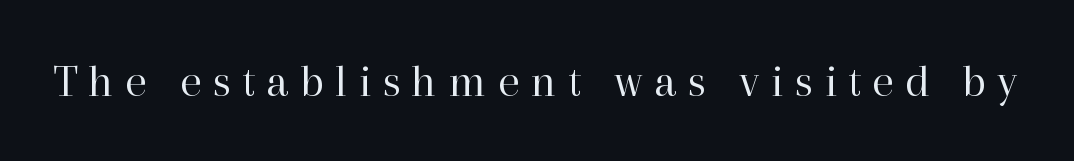
{"serif": "yes", "italic": "no", "bold": "no", "weight": "regular", "width": "normal", "stroke_contrast": "high", "x_height": "medium", "monospaced": "no", "underline": "no", "letter_spacing": "wide", "letter_spacing_em": 0.23, "glyph_px": 48}
